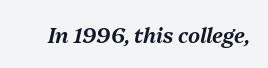
{"italic": "yes", "lean": "right", "slant_degrees": 13, "underline": "no", "letter_spacing": "normal", "letter_spacing_em": 0.0, "glyph_px": 21}
